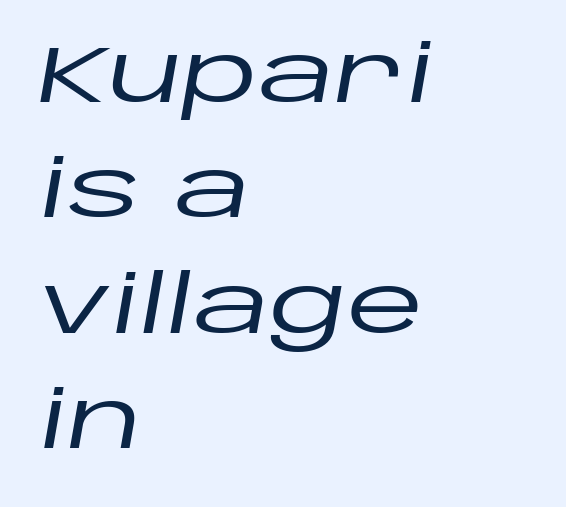
Q: Is the text italic (slanted)? A: Yes, it leans right by about 10 degrees.
Q: Is the text underlined? A: No.
Q: How is the paragraph aligned? A: Left-aligned.
Q: Is the spacing between letters normal or unusually wide? A: Normal.
Q: Is the spacing between lines tight, normal or loose? A: Normal.
Q: Width (condensed, normal, or wide)? A: Wide.
Q: Stroke contrast? A: Low.
Q: x-height? A: Large.
Q: Monospaced? A: No.
